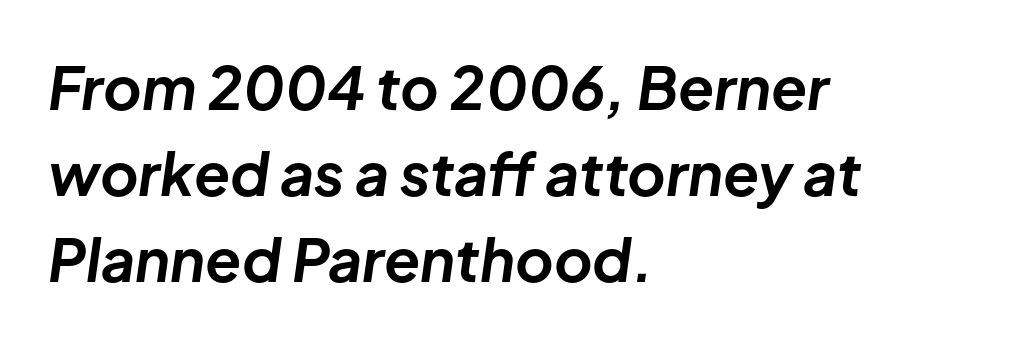
The image shows 59 px bold type, italic (leaning right); set left-aligned, normal line spacing (1.46x), normal letter spacing, not underlined; low stroke contrast and a medium x-height.
